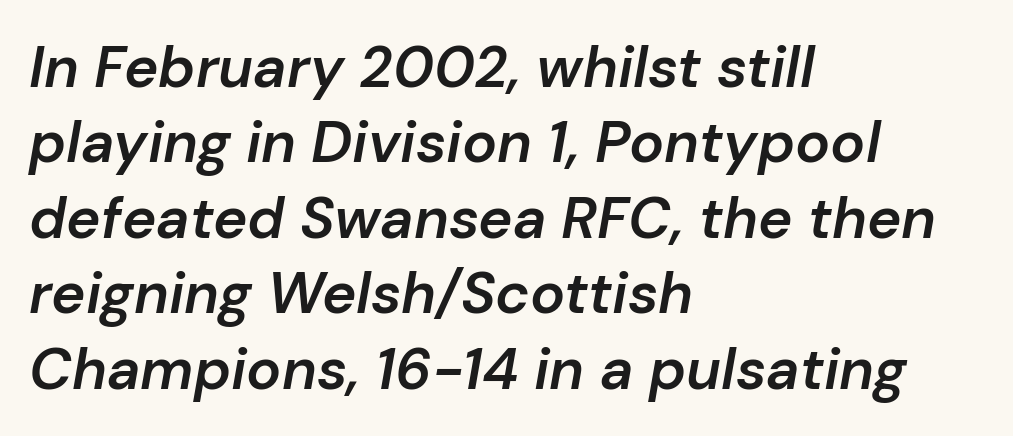
Q: Is the text bold? A: Semi-bold.
Q: Is the text italic (slanted)? A: Yes, it leans right by about 10 degrees.
Q: Is the text underlined? A: No.
Q: How is the paragraph aligned? A: Left-aligned.
Q: Is the spacing between letters normal or unusually wide? A: Normal.
Q: Is the spacing between lines tight, normal or loose? A: Normal.
Q: Width (condensed, normal, or wide)? A: Normal.
Q: Stroke contrast? A: Low.
Q: x-height? A: Medium.
Q: Monospaced? A: No.
